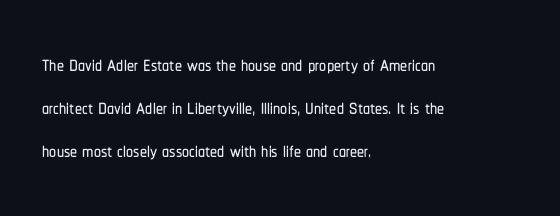
The image shows 28 px condensed sans-serif type, upright; set left-aligned, normal line spacing (1.53x), normal letter spacing, not underlined; low stroke contrast and a medium x-height.
